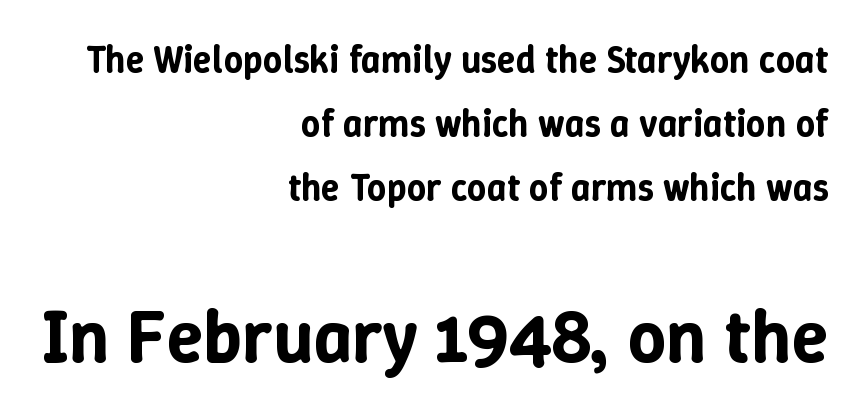
{"italic": "no", "width": "normal", "stroke_contrast": "low", "x_height": "medium", "monospaced": "no", "underline": "no", "align": "right", "line_spacing": "normal", "line_spacing_ratio": 1.68, "letter_spacing": "normal", "letter_spacing_em": 0.0, "larger_block": "second", "size_ratio": 1.97, "glyph_px": 75}
